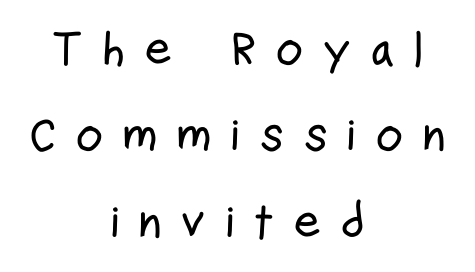
{"serif": "no", "italic": "no", "width": "condensed", "stroke_contrast": "low", "x_height": "medium", "monospaced": "no", "underline": "no", "align": "center", "line_spacing_ratio": 1.8, "letter_spacing": "wide", "letter_spacing_em": 0.38, "glyph_px": 48}
